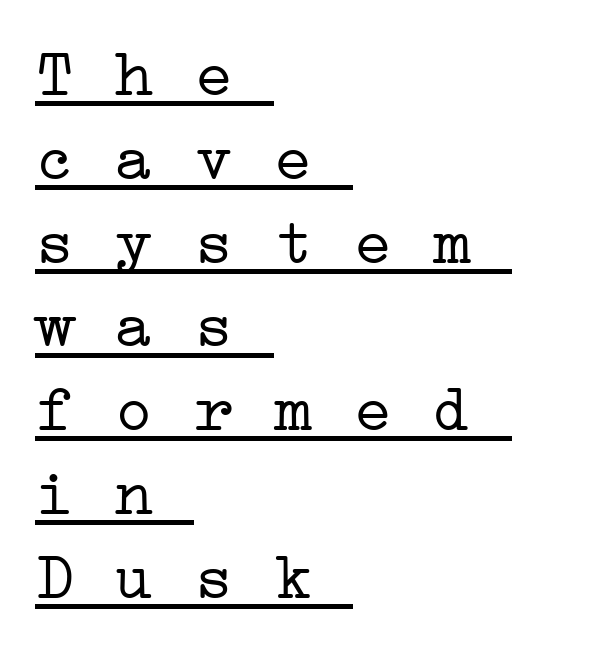
Q: Is the text bold? A: No.
Q: Is the typeface a serif or a sans-serif typeface? A: Serif.
Q: Is the text underlined? A: Yes.
Q: How is the paragraph aligned? A: Left-aligned.
Q: Is the spacing between letters normal or unusually wide? A: Normal.
Q: Is the spacing between lines tight, normal or loose? A: Normal.
Q: Width (condensed, normal, or wide)? A: Wide.
Q: Stroke contrast? A: Low.
Q: x-height? A: Medium.
Q: Monospaced? A: Yes.
